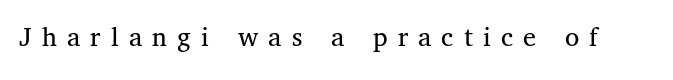
The image shows 29 px regular-weight serif type, upright; set unusually wide letter spacing (+0.35 em), not underlined; medium stroke contrast and a medium x-height.
